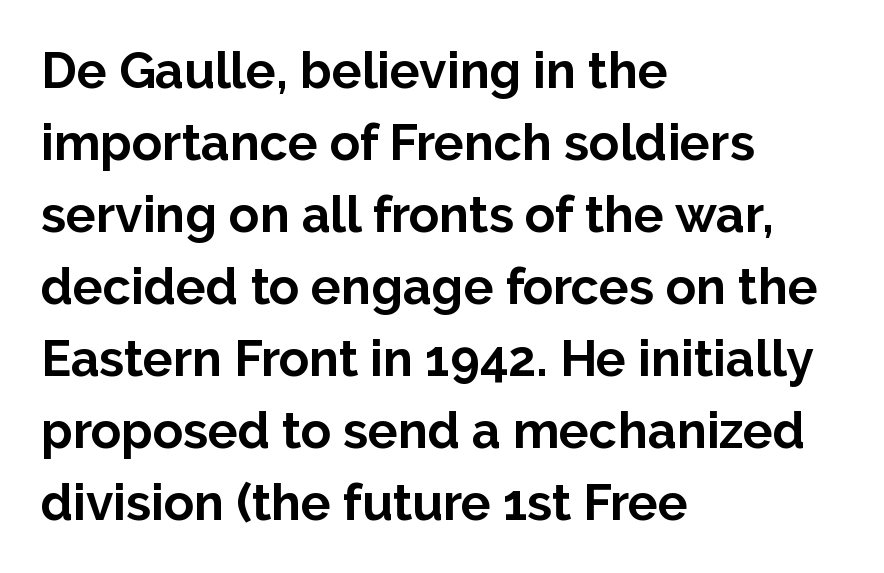
Note the varied advance widths — an 'i' is clearly narrower than an 'm'. Note: no serifs on the glyphs. These lines carry a lot of weight — the face is fully bold. Baseline-to-baseline distance is the conventional proportion of letter height. In terms of letterspacing, this is plain default setting. A typesetter would mark this as roman, not italic.
